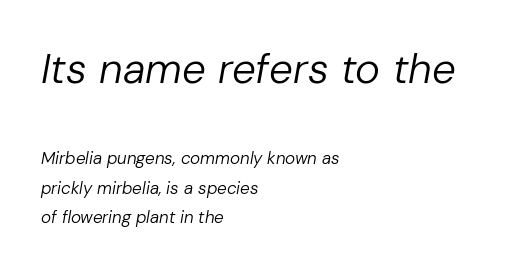
{"italic": "yes", "lean": "right", "slant_degrees": 10, "bold": "no", "weight": "regular", "width": "normal", "stroke_contrast": "low", "x_height": "medium", "monospaced": "no", "underline": "no", "align": "left", "line_spacing_ratio": 1.73, "letter_spacing": "normal", "letter_spacing_em": 0.0, "larger_block": "first", "size_ratio": 2.47, "glyph_px": 42}
